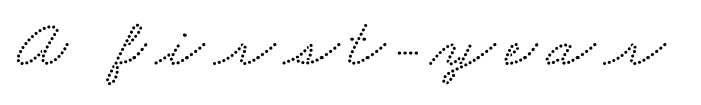
{"width": "wide", "stroke_contrast": "low", "x_height": "small", "monospaced": "no", "underline": "no", "glyph_px": 70}
